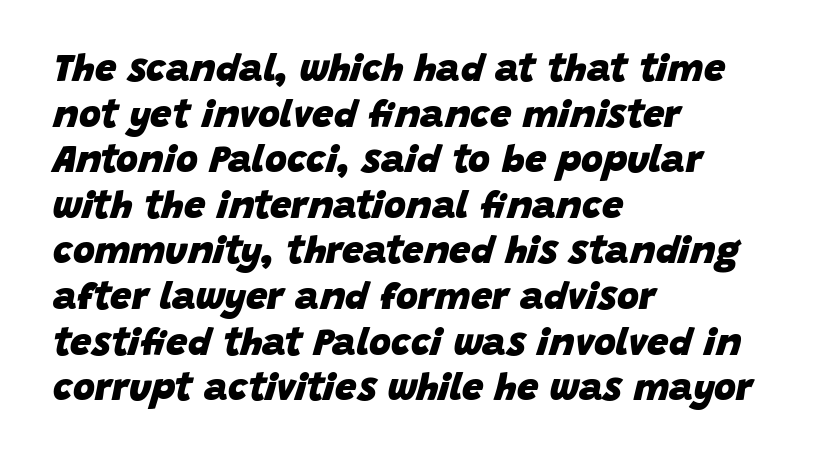
Q: Is the text bold? A: Yes.
Q: Is the text italic (slanted)? A: Yes, it leans right by about 15 degrees.
Q: Is the text underlined? A: No.
Q: How is the paragraph aligned? A: Left-aligned.
Q: Is the spacing between letters normal or unusually wide? A: Normal.
Q: Width (condensed, normal, or wide)? A: Normal.
Q: Stroke contrast? A: Low.
Q: x-height? A: Large.
Q: Monospaced? A: No.
